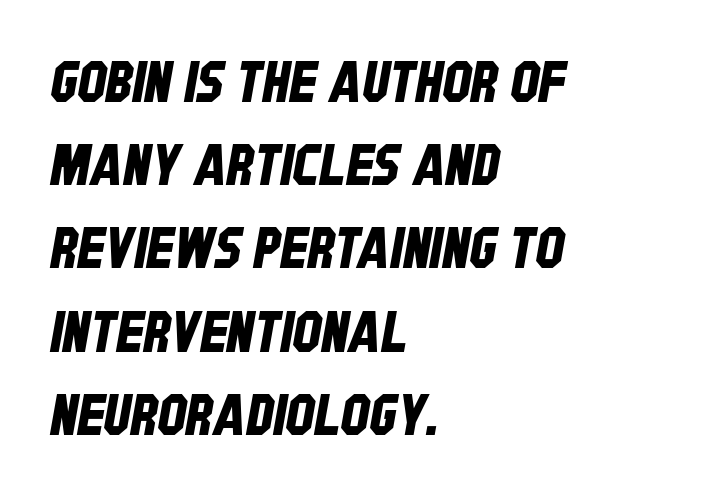
Leftover space on each line is placed entirely after the last word. Each letter keeps its own natural width here, so spacing adapts to shape. Whoever set this chose a conventional vertical rhythm. The rendering keeps characters at their native spacing.
